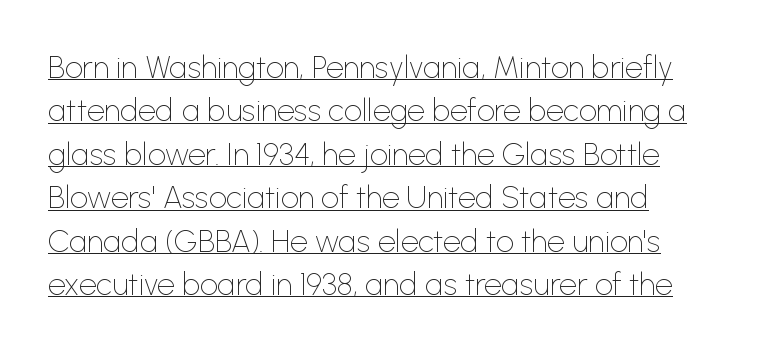
{"serif": "no", "italic": "no", "bold": "no", "weight": "thin", "width": "normal", "stroke_contrast": "low", "x_height": "medium", "monospaced": "no", "underline": "yes", "align": "left", "line_spacing": "normal", "line_spacing_ratio": 1.4, "letter_spacing": "normal", "letter_spacing_em": 0.0, "glyph_px": 31}
